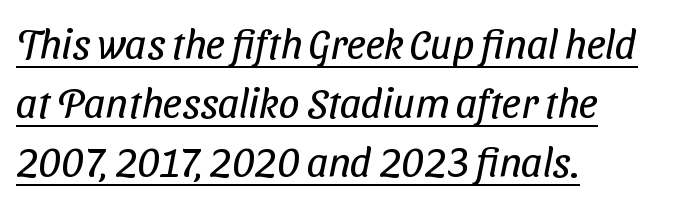
The image shows 42 px regular-weight, condensed sans-serif type; set left-aligned, normal line spacing (1.41x), normal letter spacing, underlined; low stroke contrast and a medium x-height.
